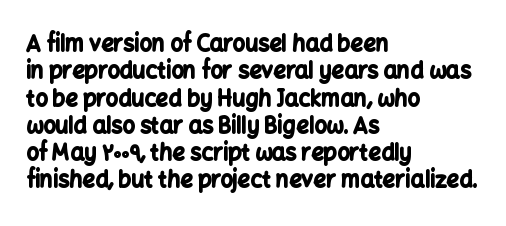
Q: Is the text bold? A: Yes.
Q: Is the text italic (slanted)? A: No, it is upright.
Q: Is the text underlined? A: No.
Q: How is the paragraph aligned? A: Left-aligned.
Q: Is the spacing between letters normal or unusually wide? A: Normal.
